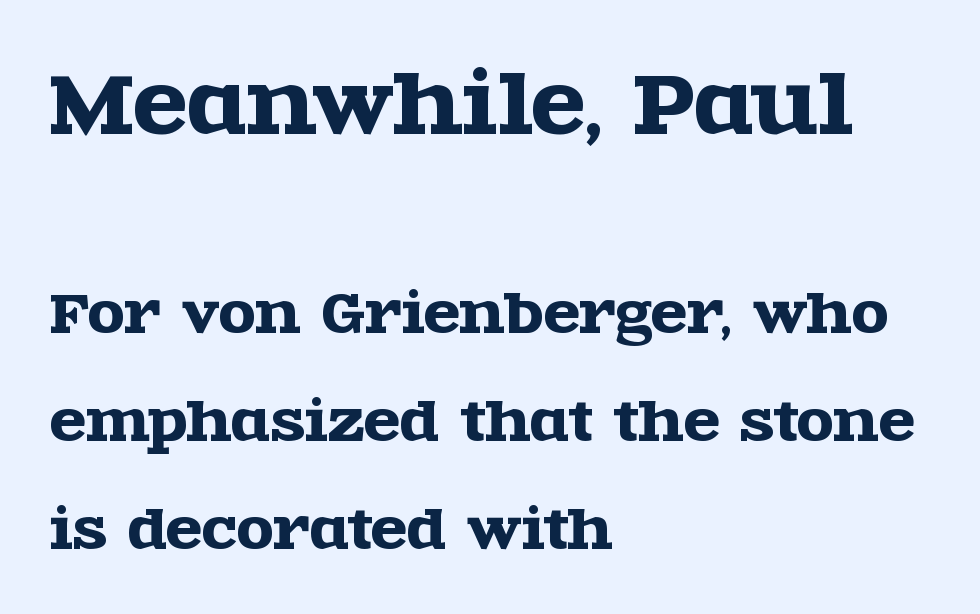
{"serif": "yes", "italic": "no", "width": "wide", "x_height": "large", "monospaced": "no", "underline": "no", "align": "left", "line_spacing": "loose", "line_spacing_ratio": 2.04, "letter_spacing": "normal", "letter_spacing_em": 0.0, "larger_block": "first", "size_ratio": 1.51, "glyph_px": 80}
